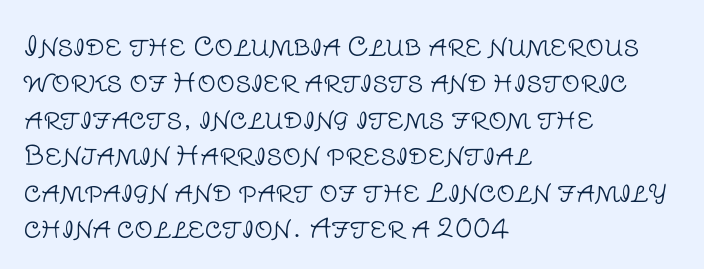
{"bold": "no", "underline": "no", "align": "left", "line_spacing": "normal", "line_spacing_ratio": 1.4, "letter_spacing": "normal", "letter_spacing_em": 0.0, "glyph_px": 26}
